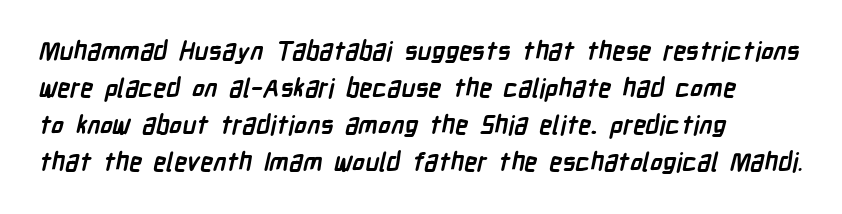
The image shows 26 px bold type; set left-aligned, normal line spacing (1.42x), normal letter spacing, not underlined.
